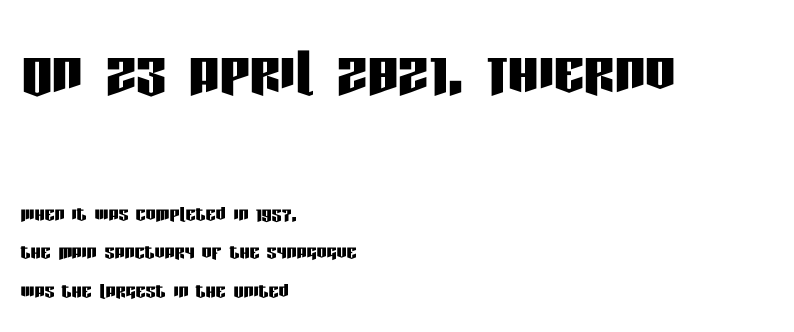
{"serif": "no", "italic": "no", "width": "condensed", "stroke_contrast": "low", "x_height": "large", "monospaced": "no", "underline": "no", "align": "left", "line_spacing": "normal", "line_spacing_ratio": 1.53, "letter_spacing": "normal", "letter_spacing_em": 0.0, "larger_block": "first", "size_ratio": 3.04, "glyph_px": 76}
